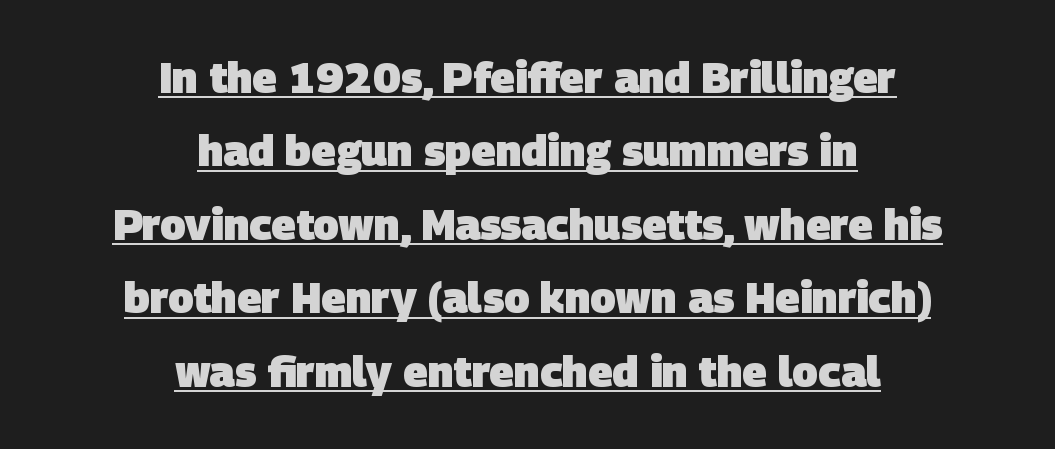
Q: Is the text bold? A: Yes.
Q: Is the typeface a serif or a sans-serif typeface? A: Sans-serif.
Q: Is the text underlined? A: Yes.
Q: How is the paragraph aligned? A: Centered.
Q: Is the spacing between letters normal or unusually wide? A: Normal.
Q: Width (condensed, normal, or wide)? A: Normal.
Q: Stroke contrast? A: Low.
Q: x-height? A: Large.
Q: Monospaced? A: No.
